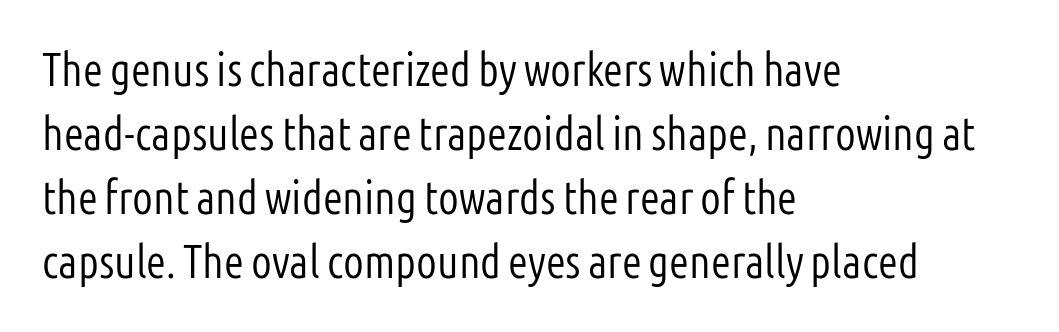
The image shows 46 px light, condensed sans-serif type, upright; set left-aligned, normal line spacing (1.39x), normal letter spacing, not underlined; low stroke contrast and a medium x-height.
